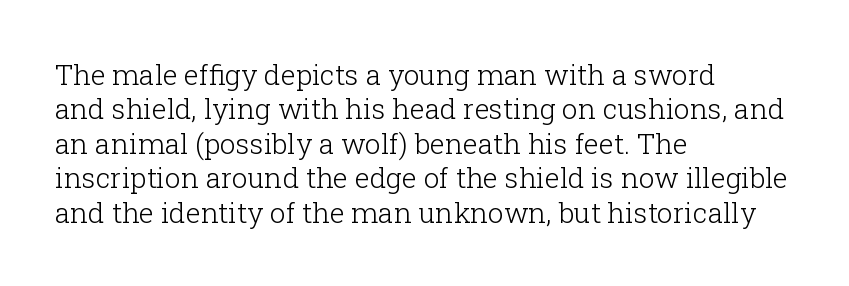
{"serif": "yes", "italic": "no", "bold": "no", "weight": "light", "width": "normal", "stroke_contrast": "low", "x_height": "medium", "monospaced": "no", "underline": "no", "align": "left", "line_spacing_ratio": 1.23, "letter_spacing": "normal", "letter_spacing_em": 0.0, "glyph_px": 28}
